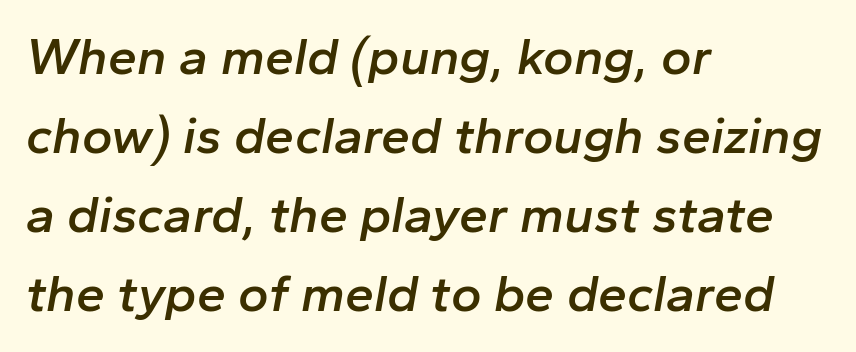
Q: Is the text bold? A: Semi-bold.
Q: Is the text italic (slanted)? A: Yes, it leans right by about 10 degrees.
Q: Is the text underlined? A: No.
Q: How is the paragraph aligned? A: Left-aligned.
Q: Is the spacing between letters normal or unusually wide? A: Normal.
Q: Is the spacing between lines tight, normal or loose? A: Normal.
Q: Width (condensed, normal, or wide)? A: Normal.
Q: Stroke contrast? A: Low.
Q: x-height? A: Medium.
Q: Monospaced? A: No.
